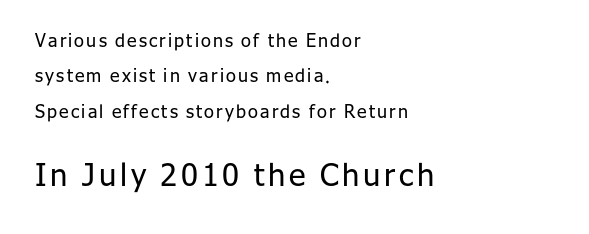
A clean baseline with only descenders dipping below it. What kind of face is this? One without serifs — a sans. The letters advance in unequal steps, a hallmark of proportional type. You could fit nearly another row in the gap between these rows. You can tell it's not italic because the verticals are truly vertical.
